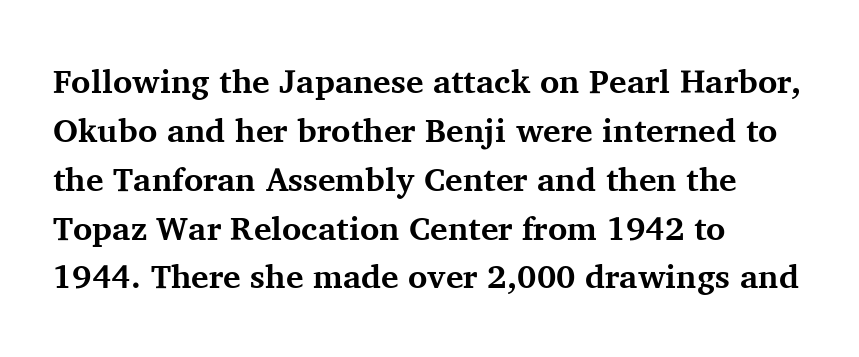
{"serif": "yes", "italic": "no", "bold": "yes", "weight": "bold", "width": "normal", "stroke_contrast": "medium", "x_height": "medium", "monospaced": "no", "underline": "no", "align": "left", "line_spacing": "normal", "line_spacing_ratio": 1.48, "letter_spacing": "normal", "letter_spacing_em": 0.0, "glyph_px": 33}
